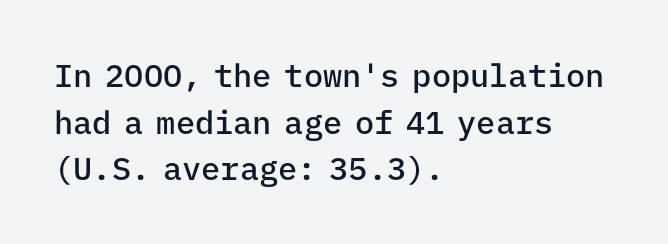
Firm but not heavy-handed strokes: this text is semibold. Default kerning and tracking; the words read as compact shapes. Any mark beneath the type? The region is blank. Does the leading feel generous? No, just average. This sample has the even, mechanical cadence of fixed-width lettering.
